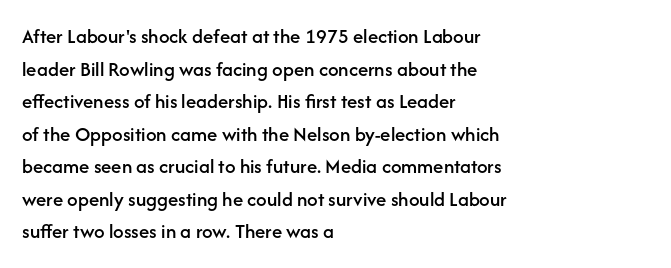
Q: Is the text italic (slanted)? A: No, it is upright.
Q: Is the text underlined? A: No.
Q: How is the paragraph aligned? A: Left-aligned.
Q: Is the spacing between letters normal or unusually wide? A: Normal.
Q: Is the spacing between lines tight, normal or loose? A: Normal.
